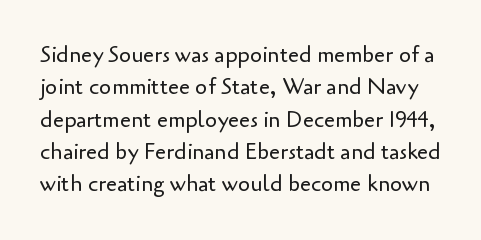
Q: Is the text bold? A: No.
Q: Is the text italic (slanted)? A: No, it is upright.
Q: Is the text underlined? A: No.
Q: Is the spacing between letters normal or unusually wide? A: Normal.
Q: Is the spacing between lines tight, normal or loose? A: Normal.
